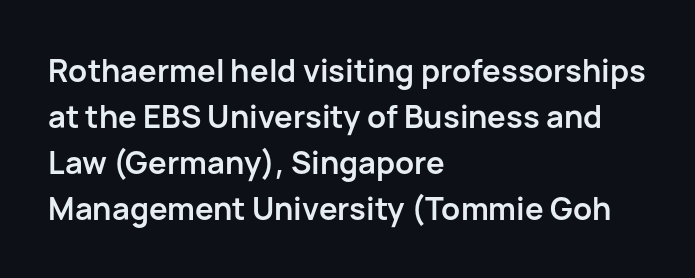
Q: Is the text bold? A: Yes.
Q: Is the text italic (slanted)? A: No, it is upright.
Q: Is the typeface a serif or a sans-serif typeface? A: Sans-serif.
Q: Is the text underlined? A: No.
Q: How is the paragraph aligned? A: Left-aligned.
Q: Is the spacing between letters normal or unusually wide? A: Normal.
Q: Is the spacing between lines tight, normal or loose? A: Normal.
Q: Width (condensed, normal, or wide)? A: Normal.
Q: Stroke contrast? A: Low.
Q: x-height? A: Medium.
Q: Monospaced? A: No.
